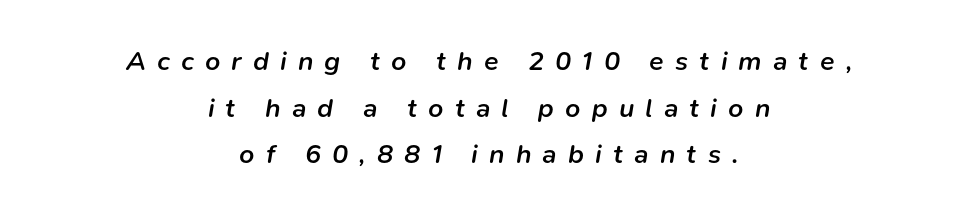
{"italic": "yes", "lean": "right", "slant_degrees": 9, "bold": "semi", "underline": "no", "align": "center", "line_spacing_ratio": 1.73, "letter_spacing": "wide", "letter_spacing_em": 0.41, "glyph_px": 27}
